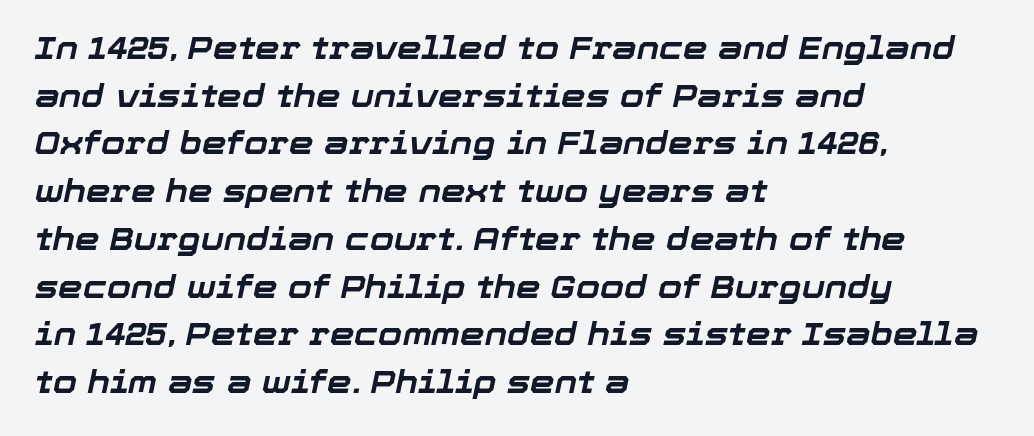
{"italic": "yes", "lean": "right", "slant_degrees": 12, "bold": "yes", "weight": "bold", "width": "normal", "stroke_contrast": "low", "x_height": "medium", "monospaced": "no", "underline": "no", "align": "left", "line_spacing": "normal", "line_spacing_ratio": 1.54, "letter_spacing": "normal", "letter_spacing_em": 0.0, "glyph_px": 31}
